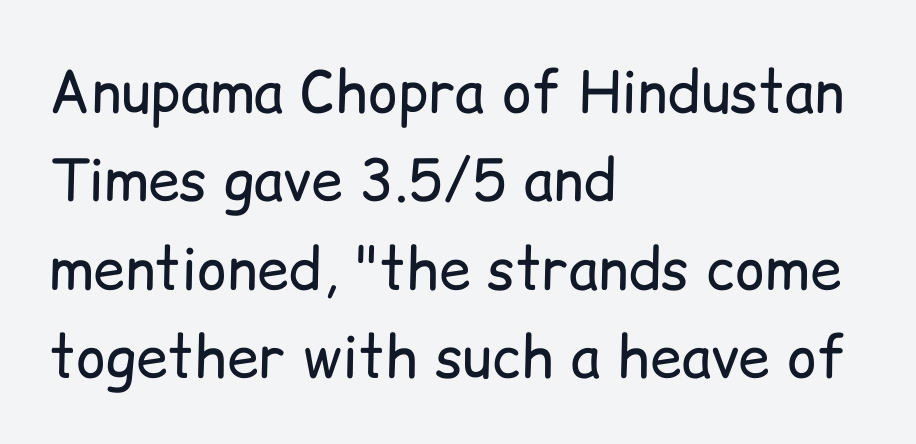
{"serif": "no", "italic": "no", "bold": "no", "weight": "regular", "width": "normal", "stroke_contrast": "low", "x_height": "medium", "monospaced": "no", "underline": "no", "align": "left", "line_spacing": "normal", "line_spacing_ratio": 1.55, "letter_spacing": "normal", "letter_spacing_em": 0.0, "glyph_px": 57}
